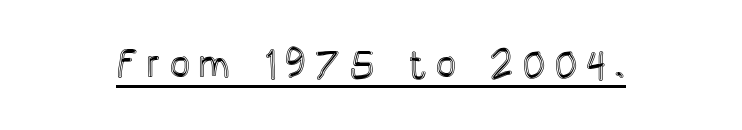
Notice how a bar underscores the lettering throughout. Character widths vary here, with narrow letters taking less room than wide ones. These lines were composed using upright roman letters.
